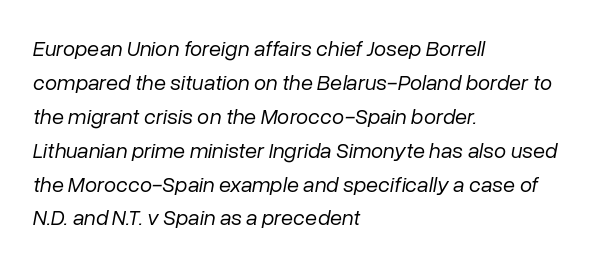
Spacing between characters is what you'd get straight out of the box. The vertical gap from one line to the next is medium. Posture: slanted. Leftover space on each line is placed entirely after the last word. Think standard paragraph weight, or any step lighter than that. The glyphs are unaccompanied by any horizontal stroke below them.
